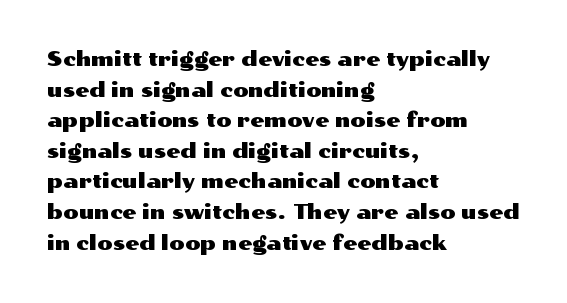
The image shows 20 px text type, upright; set left-aligned, normal line spacing (1.53x), normal letter spacing, not underlined.
